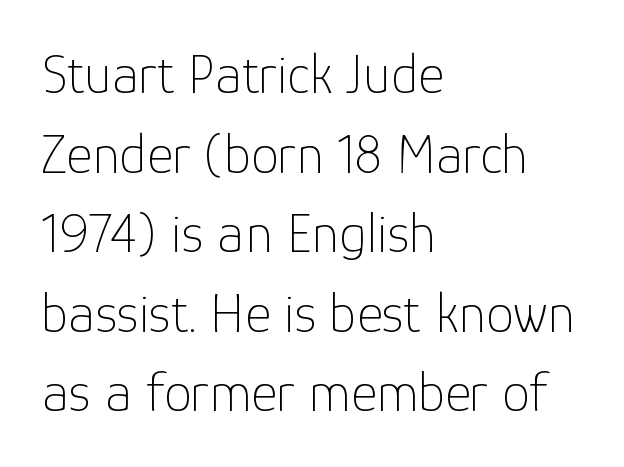
The image shows 56 px thin sans-serif type, upright; set left-aligned, normal line spacing (1.42x), normal letter spacing, not underlined; low stroke contrast and a medium x-height.
